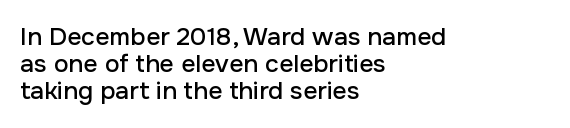
{"italic": "no", "underline": "no", "align": "left", "line_spacing": "tight", "line_spacing_ratio": 1.09, "letter_spacing": "normal", "letter_spacing_em": 0.0, "glyph_px": 25}
